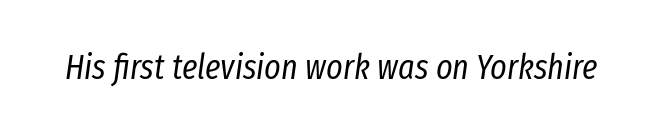
Anything drawn beneath the words? Only blank space. The face used here has a pronounced slope to its letters. The font sits on the lighter half of the weight spectrum, regular included. Tracking value appears to be zero — textbook default spacing. Varying glyph widths throughout — classic text-font behaviour.
